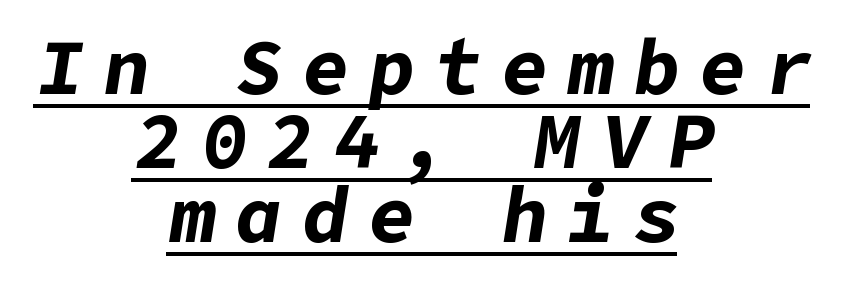
{"italic": "yes", "lean": "right", "slant_degrees": 9, "bold": "yes", "weight": "bold", "width": "normal", "stroke_contrast": "low", "x_height": "medium", "underline": "yes", "align": "center", "line_spacing": "tight", "line_spacing_ratio": 0.95, "letter_spacing": "wide", "letter_spacing_em": 0.25, "glyph_px": 78}
